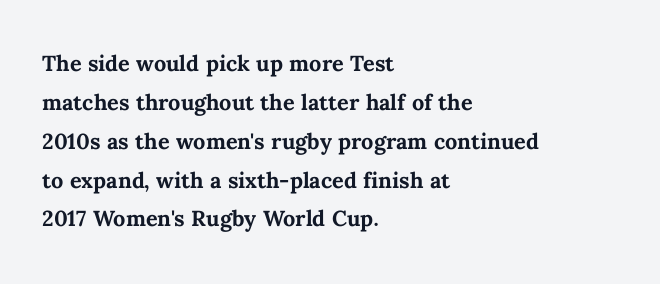
The image shows 29 px semibold type, upright; set left-aligned, normal line spacing (1.34x), normal letter spacing, not underlined; medium stroke contrast and a medium x-height.
